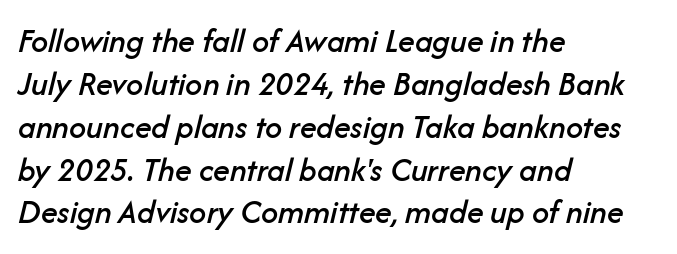
{"italic": "yes", "lean": "right", "slant_degrees": 14, "width": "normal", "stroke_contrast": "low", "x_height": "medium", "monospaced": "no", "underline": "no", "align": "left", "line_spacing": "normal", "line_spacing_ratio": 1.26, "letter_spacing": "normal", "letter_spacing_em": 0.0, "glyph_px": 34}
